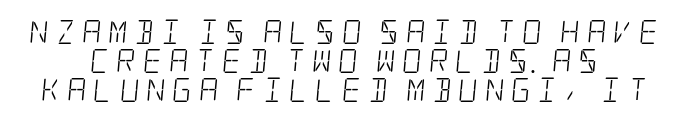
{"bold": "no", "underline": "no", "align": "center", "line_spacing_ratio": 1.2, "letter_spacing": "wide", "letter_spacing_em": 0.28, "glyph_px": 24}
